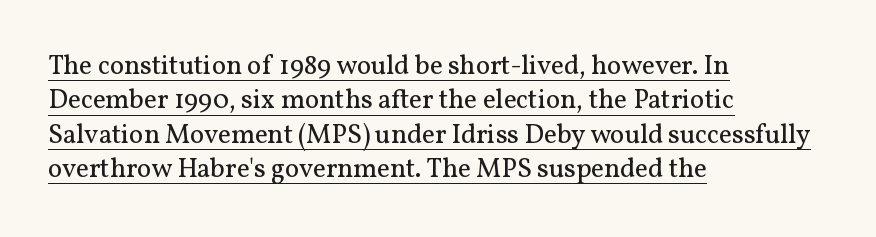
The image shows 27 px text type, upright; set left-aligned, normal line spacing (1.27x), normal letter spacing, underlined.
